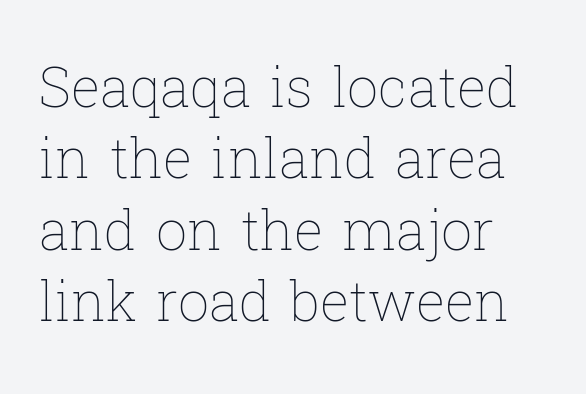
This rendering features lettering with no underline. Each letter keeps its own natural width here, so spacing adapts to shape. The font is comparable to plain body text, perhaps lighter. There is no visible air inserted between adjacent glyphs.
